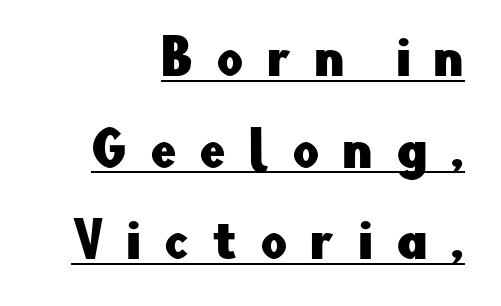
The image shows 47 px sans-serif type, upright; set right-aligned, loose line spacing (1.95x), unusually wide letter spacing (+0.48 em), underlined; low stroke contrast and a small x-height.
